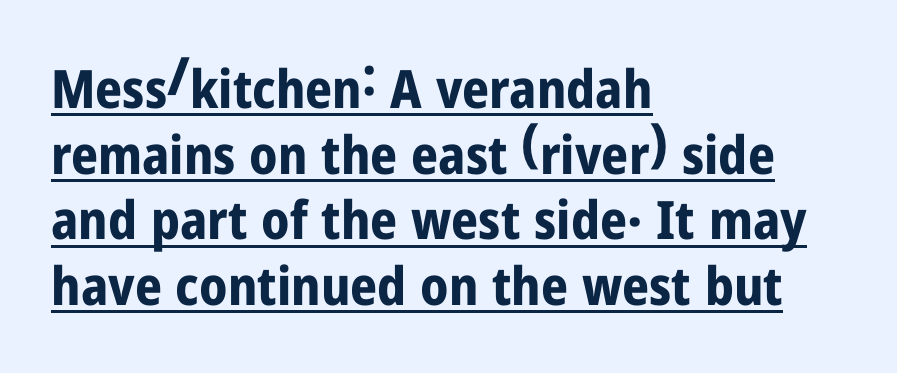
The specimen includes a rule beneath the text block's lines. The passage shown is emphatically bold. Character widths vary here, with narrow letters taking less room than wide ones. The face used here is a sans, in the tradition of grotesques and geometrics.
